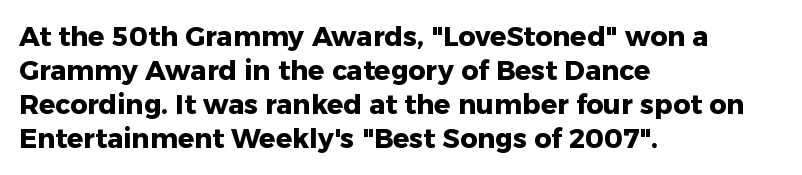
Q: Is the text bold? A: Yes.
Q: Is the text italic (slanted)? A: No, it is upright.
Q: Is the text underlined? A: No.
Q: How is the paragraph aligned? A: Left-aligned.
Q: Is the spacing between letters normal or unusually wide? A: Normal.
Q: Is the spacing between lines tight, normal or loose? A: Normal.
